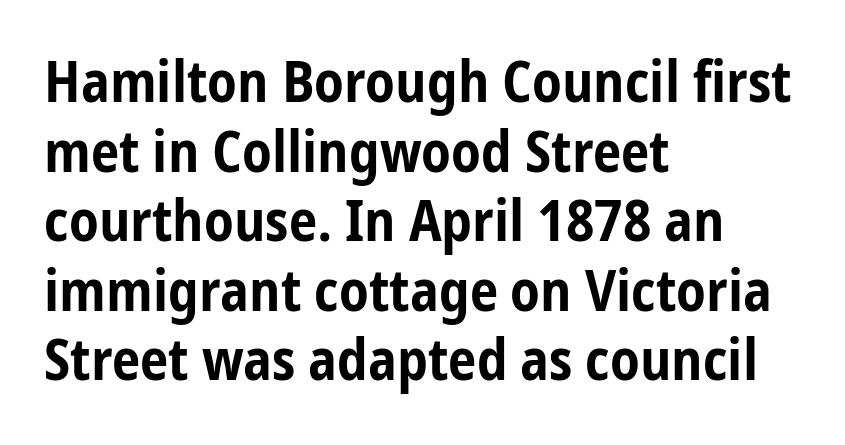
{"serif": "no", "italic": "no", "bold": "yes", "weight": "bold", "width": "condensed", "stroke_contrast": "low", "x_height": "medium", "monospaced": "no", "underline": "no", "align": "left", "line_spacing_ratio": 1.22, "letter_spacing": "normal", "letter_spacing_em": 0.0, "glyph_px": 57}
